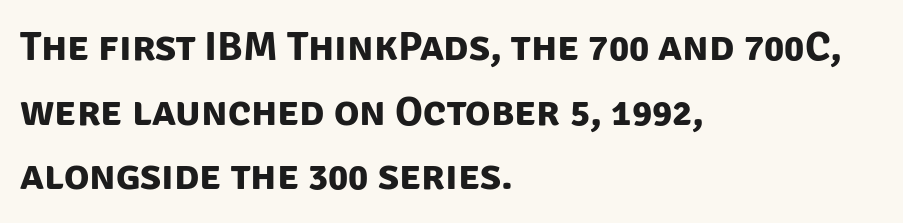
{"serif": "no", "bold": "yes", "weight": "bold", "width": "normal", "stroke_contrast": "low", "x_height": "large", "monospaced": "no", "underline": "no", "align": "left", "line_spacing": "normal", "line_spacing_ratio": 1.54, "letter_spacing": "normal", "letter_spacing_em": 0.0, "glyph_px": 42}
